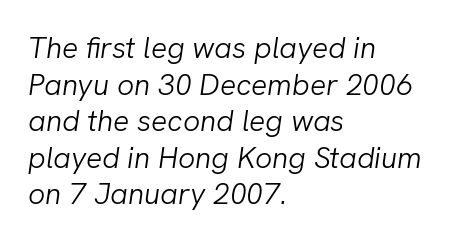
Proportional: the letters do not fall into vertical columns. Just letters on the line, the space beneath them empty. The letters sit at their default tracking, neither squeezed nor spread. The passage is arranged the way most books set body copy — flush left. The letters are slanted; this is an italic face.
